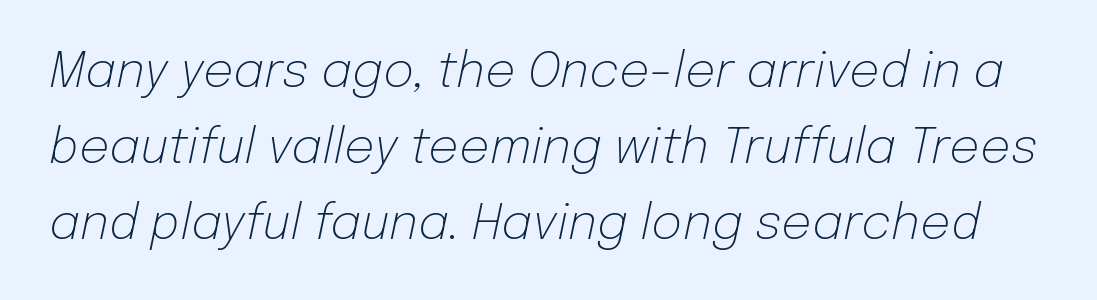
{"italic": "yes", "lean": "right", "slant_degrees": 12, "bold": "no", "weight": "light", "width": "normal", "stroke_contrast": "low", "x_height": "medium", "monospaced": "no", "underline": "no", "line_spacing": "normal", "line_spacing_ratio": 1.58, "letter_spacing": "normal", "letter_spacing_em": 0.0, "glyph_px": 48}
